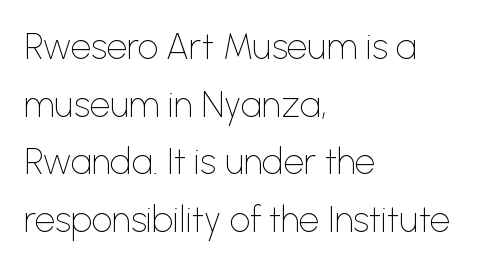
Q: Is the text bold? A: No.
Q: Is the text italic (slanted)? A: No, it is upright.
Q: Is the typeface a serif or a sans-serif typeface? A: Sans-serif.
Q: Is the text underlined? A: No.
Q: How is the paragraph aligned? A: Left-aligned.
Q: Is the spacing between letters normal or unusually wide? A: Normal.
Q: Is the spacing between lines tight, normal or loose? A: Normal.
Q: Width (condensed, normal, or wide)? A: Normal.
Q: Stroke contrast? A: Low.
Q: x-height? A: Medium.
Q: Monospaced? A: No.
